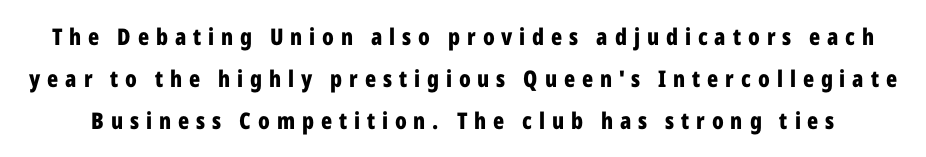
Q: Is the text bold? A: Yes.
Q: Is the text italic (slanted)? A: No, it is upright.
Q: Is the text underlined? A: No.
Q: Is the spacing between letters normal or unusually wide? A: Unusually wide.
